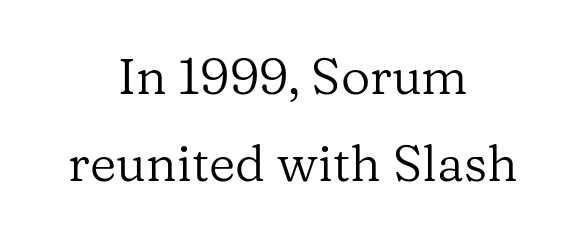
The image shows 51 px regular-weight serif type, upright; set centered, normal line spacing (1.7x), normal letter spacing, not underlined; low stroke contrast and a medium x-height.
